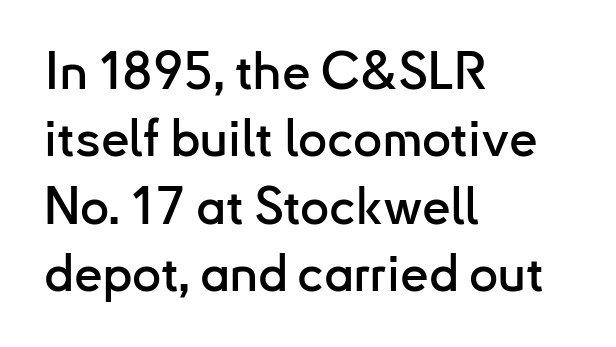
{"serif": "no", "italic": "no", "width": "normal", "stroke_contrast": "low", "x_height": "small", "monospaced": "no", "underline": "no", "align": "left", "line_spacing": "normal", "line_spacing_ratio": 1.32, "letter_spacing": "normal", "letter_spacing_em": 0.0, "glyph_px": 51}
